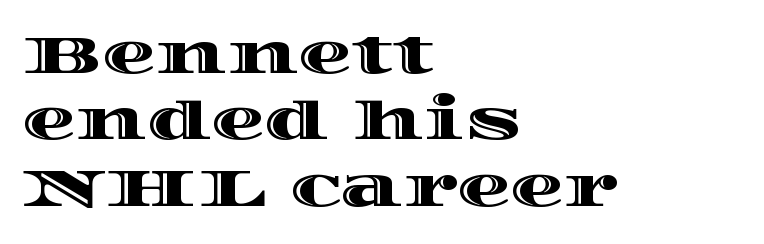
{"italic": "no", "width": "wide", "x_height": "large", "monospaced": "no", "underline": "no", "align": "left", "line_spacing_ratio": 1.23, "letter_spacing": "normal", "letter_spacing_em": 0.0, "glyph_px": 54}
